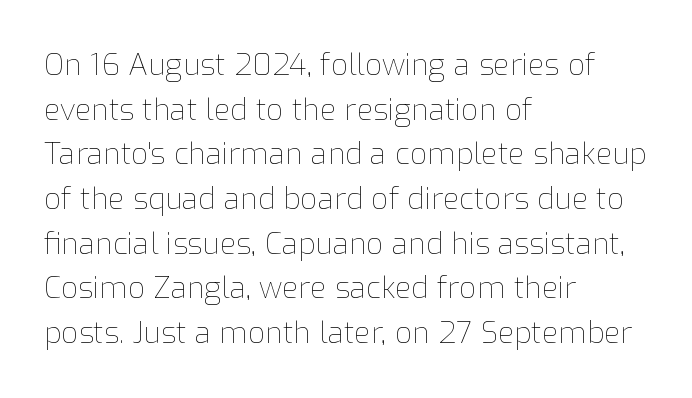
These lines sit exactly where default settings would place them. Glyph-to-glyph distance matches everyday printed text. The rendering uses natural spacing where letterforms have individual widths. Left-aligned paragraph, ragged on the right. Glance below the letters and you will spot only blank space.
